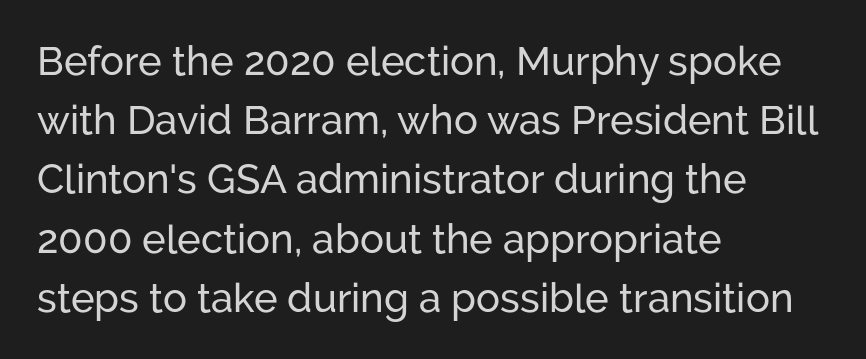
{"serif": "no", "italic": "no", "width": "normal", "stroke_contrast": "low", "x_height": "medium", "monospaced": "no", "underline": "no", "align": "left", "line_spacing": "normal", "line_spacing_ratio": 1.48, "letter_spacing": "normal", "letter_spacing_em": 0.0, "glyph_px": 40}
